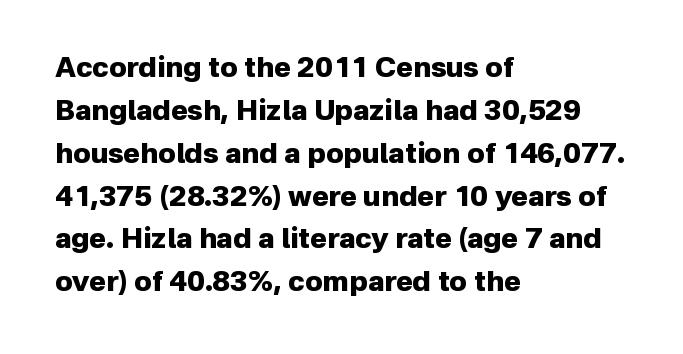
This rendering features lettering with no underline. Line spacing here is normal. The glyphs in this specimen are sans serif. No italicization has been applied; the sample stays upright. Visually the block forms a straight wall on the left and a jagged coastline on the right. Summary of weight: heavy, a full bold.
